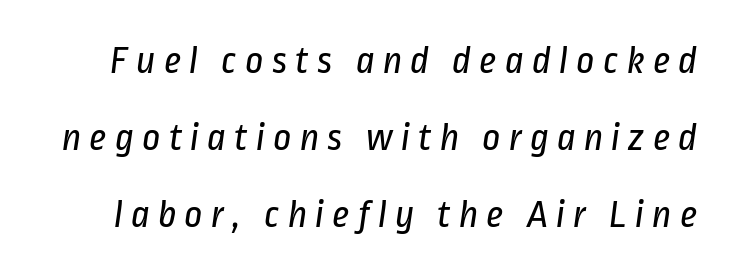
Q: Is the text bold? A: No.
Q: Is the typeface a serif or a sans-serif typeface? A: Sans-serif.
Q: Is the text underlined? A: No.
Q: Is the spacing between letters normal or unusually wide? A: Unusually wide.
Q: Is the spacing between lines tight, normal or loose? A: Loose.
Q: Width (condensed, normal, or wide)? A: Condensed.
Q: Stroke contrast? A: Low.
Q: x-height? A: Medium.
Q: Monospaced? A: No.
